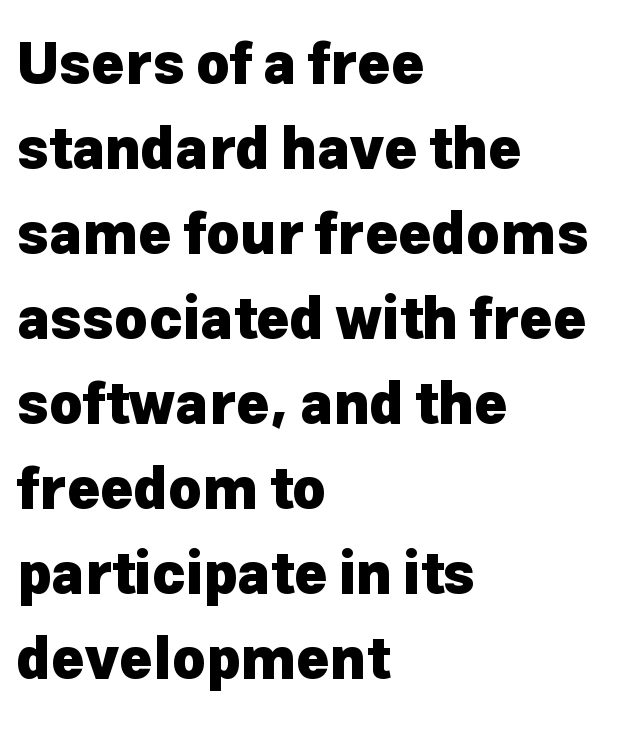
{"serif": "no", "italic": "no", "bold": "yes", "weight": "heavy", "width": "normal", "stroke_contrast": "low", "x_height": "medium", "monospaced": "no", "underline": "no", "align": "left", "line_spacing": "normal", "line_spacing_ratio": 1.49, "letter_spacing": "normal", "letter_spacing_em": 0.0, "glyph_px": 57}
